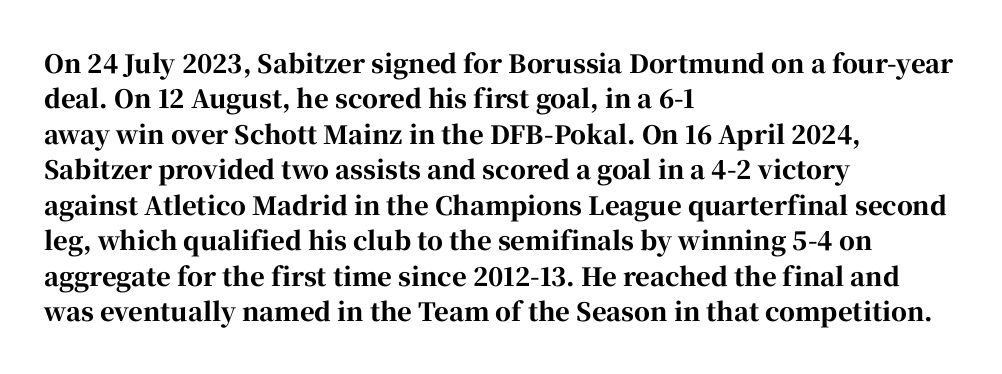
The strokes are fattened all the way to bold. Does the copy run flush right? No — it runs flush left. The face used here is rendered with its standard letterfit. Does the leading feel generous? No, just average. The typography opts for an upright posture over an oblique one.
